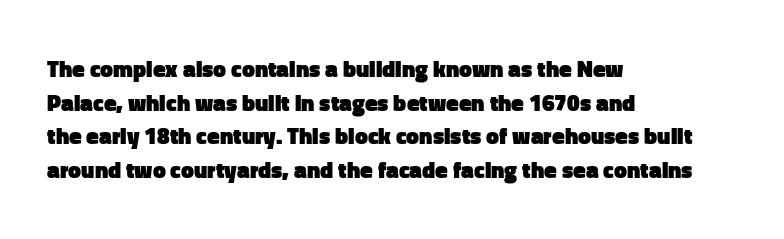
{"italic": "no", "bold": "yes", "underline": "no", "align": "left", "line_spacing": "normal", "line_spacing_ratio": 1.46, "letter_spacing": "normal", "letter_spacing_em": 0.0, "glyph_px": 23}
